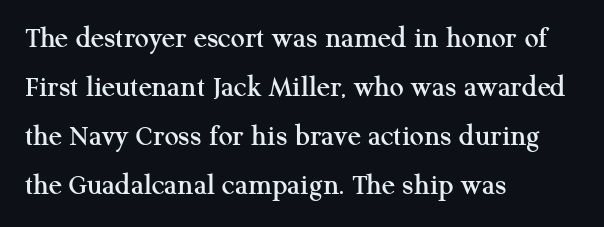
Any mark beneath the type? The region is blank. All the whitespace from short lines collects on the right. This sample keeps an unexceptional amount of space between lines. The axis of the letterforms is exactly vertical.
